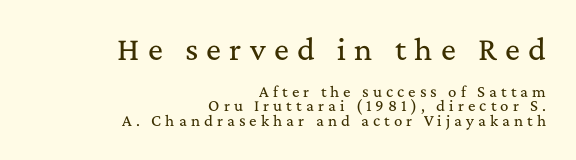
The image shows 28 px serif type, upright; set right-aligned, tight line spacing (1.04x), unusually wide letter spacing (+0.29 em), not underlined; the first (top) block is 2.0x larger; medium stroke contrast and a medium x-height.
